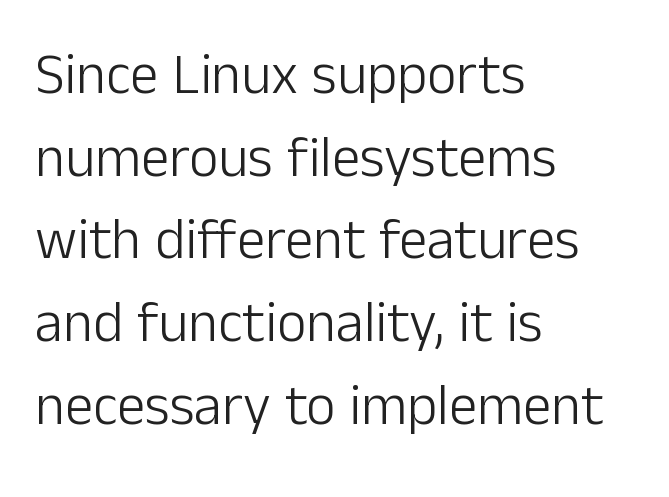
Q: Is the text bold? A: No.
Q: Is the text italic (slanted)? A: No, it is upright.
Q: Is the typeface a serif or a sans-serif typeface? A: Sans-serif.
Q: Is the text underlined? A: No.
Q: How is the paragraph aligned? A: Left-aligned.
Q: Is the spacing between letters normal or unusually wide? A: Normal.
Q: Is the spacing between lines tight, normal or loose? A: Normal.
Q: Width (condensed, normal, or wide)? A: Normal.
Q: Stroke contrast? A: Low.
Q: x-height? A: Medium.
Q: Monospaced? A: No.
